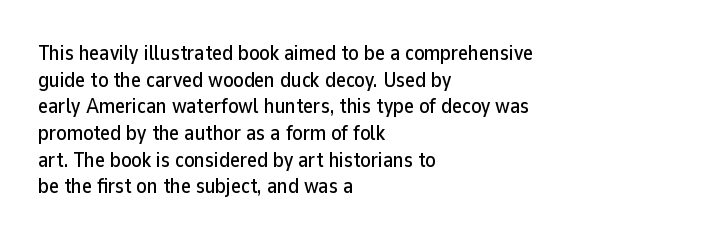
Q: Is the text italic (slanted)? A: No, it is upright.
Q: Is the text underlined? A: No.
Q: How is the paragraph aligned? A: Left-aligned.
Q: Is the spacing between letters normal or unusually wide? A: Normal.
Q: Is the spacing between lines tight, normal or loose? A: Normal.
